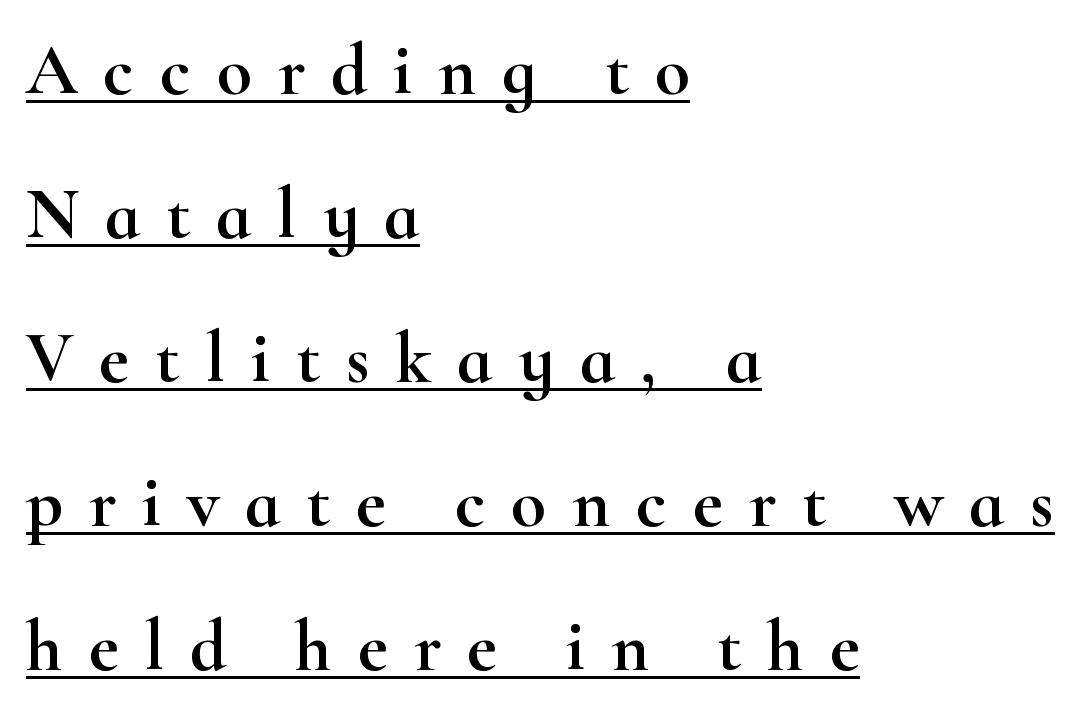
{"serif": "yes", "italic": "no", "width": "wide", "stroke_contrast": "high", "x_height": "small", "monospaced": "no", "underline": "yes", "align": "left", "line_spacing": "loose", "line_spacing_ratio": 2.0, "letter_spacing": "wide", "letter_spacing_em": 0.36, "glyph_px": 72}
